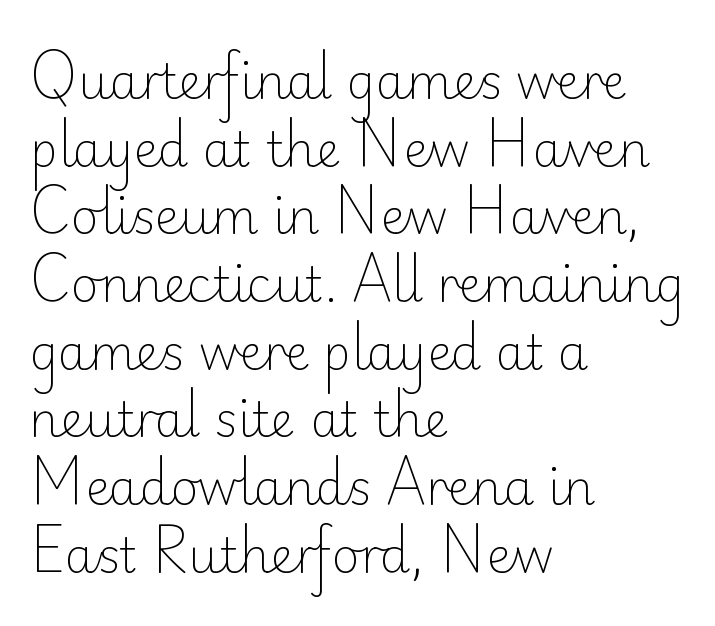
Q: Is the text bold? A: No.
Q: Is the text italic (slanted)? A: No, it is upright.
Q: Is the typeface a serif or a sans-serif typeface? A: Sans-serif.
Q: Is the text underlined? A: No.
Q: How is the paragraph aligned? A: Left-aligned.
Q: Is the spacing between letters normal or unusually wide? A: Normal.
Q: Is the spacing between lines tight, normal or loose? A: Normal.
Q: Width (condensed, normal, or wide)? A: Normal.
Q: Stroke contrast? A: Low.
Q: x-height? A: Small.
Q: Monospaced? A: No.
